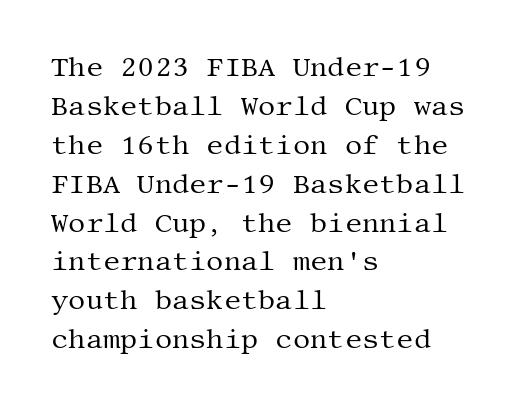
Q: Is the text bold? A: No.
Q: Is the text italic (slanted)? A: No, it is upright.
Q: Is the text underlined? A: No.
Q: How is the paragraph aligned? A: Left-aligned.
Q: Is the spacing between letters normal or unusually wide? A: Normal.
Q: Is the spacing between lines tight, normal or loose? A: Normal.
